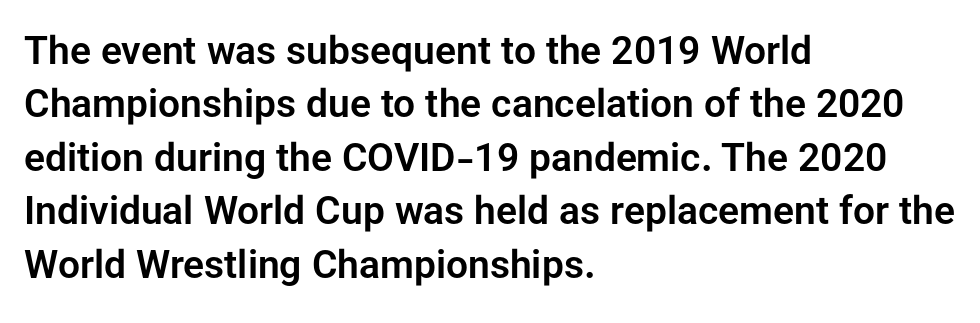
{"serif": "no", "italic": "no", "width": "normal", "stroke_contrast": "low", "x_height": "medium", "monospaced": "no", "underline": "no", "align": "left", "line_spacing": "normal", "line_spacing_ratio": 1.37, "letter_spacing": "normal", "letter_spacing_em": 0.0, "glyph_px": 39}
